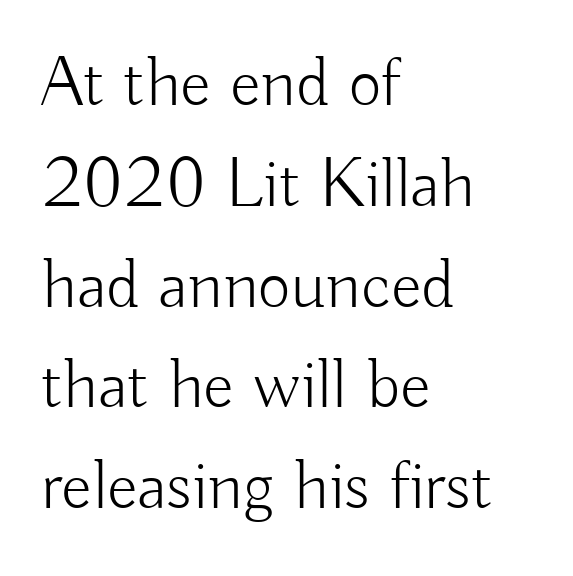
Q: Is the text bold? A: No.
Q: Is the text italic (slanted)? A: No, it is upright.
Q: Is the typeface a serif or a sans-serif typeface? A: Sans-serif.
Q: Is the text underlined? A: No.
Q: How is the paragraph aligned? A: Left-aligned.
Q: Is the spacing between letters normal or unusually wide? A: Normal.
Q: Is the spacing between lines tight, normal or loose? A: Normal.
Q: Width (condensed, normal, or wide)? A: Normal.
Q: Stroke contrast? A: Low.
Q: x-height? A: Small.
Q: Monospaced? A: No.
